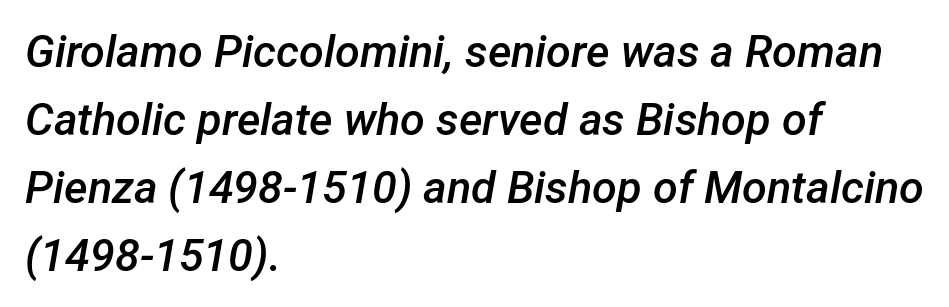
Q: Is the text bold? A: Semi-bold.
Q: Is the text italic (slanted)? A: Yes, it leans right by about 12 degrees.
Q: Is the text underlined? A: No.
Q: How is the paragraph aligned? A: Left-aligned.
Q: Is the spacing between letters normal or unusually wide? A: Normal.
Q: Is the spacing between lines tight, normal or loose? A: Normal.
Q: Width (condensed, normal, or wide)? A: Normal.
Q: Stroke contrast? A: Low.
Q: x-height? A: Medium.
Q: Monospaced? A: No.
